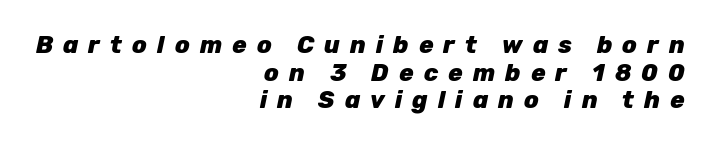
Unmarked baselines from the first word to the last. The typesetter chose a ragged-left arrangement here. There is plenty of visible air inserted between adjacent glyphs. Every character sits at an angle, as italics do.
